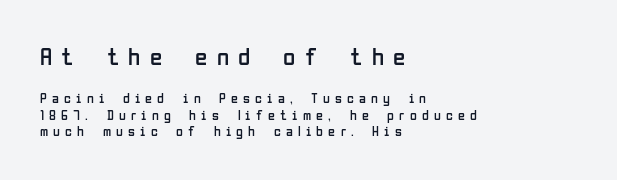
The image shows 25 px text type, upright; set left-aligned, line spacing 1.17x, unusually wide letter spacing (+0.37 em), not underlined; the first (top) block is 1.79x larger.
